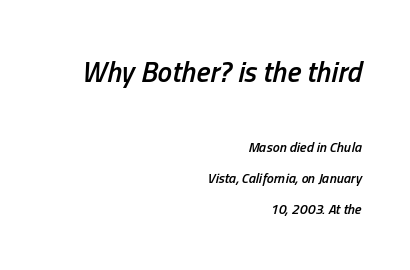
The letterforms sit shoulder to shoulder at normal distance. A typesetter would call this proportional, since set widths differ per character. Typesetter's note: demi weight, one step under bold. The gap between lines stays unmarked. Vertical spacing — loose.
